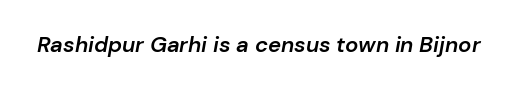
{"italic": "yes", "lean": "right", "slant_degrees": 10, "bold": "semi", "underline": "no", "letter_spacing": "normal", "letter_spacing_em": 0.0, "glyph_px": 22}
